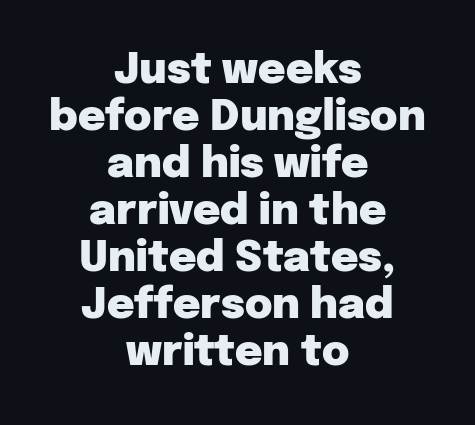
Each letter keeps its own natural width here, so spacing adapts to shape. The text was rendered using a sans face with plain stroke endings. No italicization has been applied; the sample stays upright. Each row of text sits above clean, open space. Honestly, the rows look squashed on top of each other. Compared with a flush-left layout, this one balances lines on the center instead.
